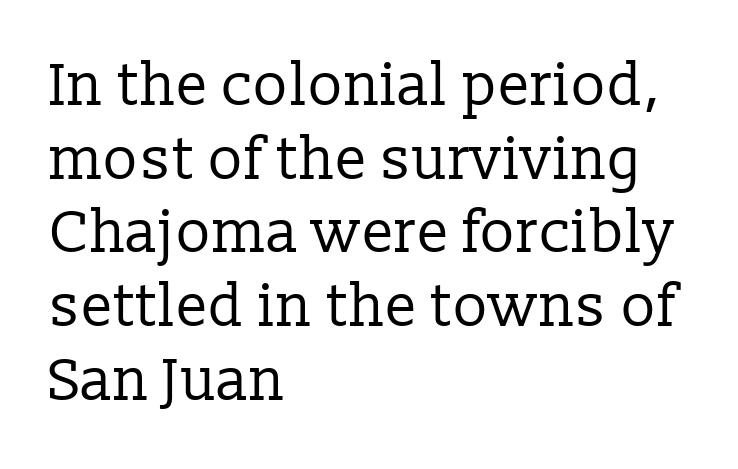
The image shows 59 px regular-weight serif type, upright; set left-aligned, normal line spacing (1.25x), normal letter spacing, not underlined; low stroke contrast and a medium x-height.
